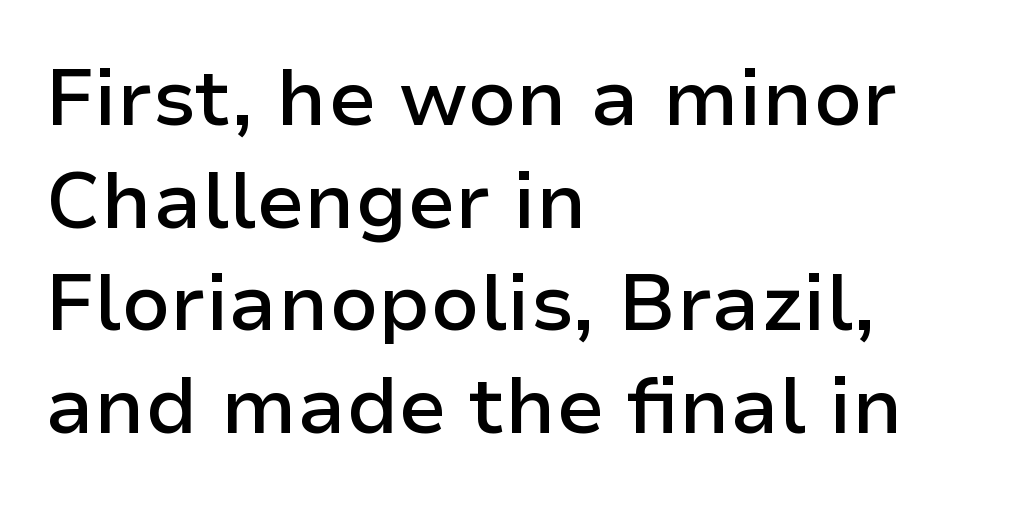
{"serif": "no", "italic": "no", "bold": "semi", "weight": "semibold", "width": "normal", "stroke_contrast": "low", "x_height": "medium", "monospaced": "no", "underline": "no", "align": "left", "line_spacing": "normal", "line_spacing_ratio": 1.3, "letter_spacing": "normal", "letter_spacing_em": 0.0, "glyph_px": 79}
